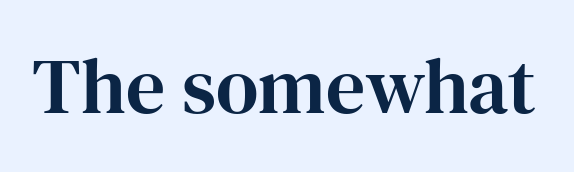
The image shows 78 px serif type, upright; set normal letter spacing, not underlined; high stroke contrast and a medium x-height.
